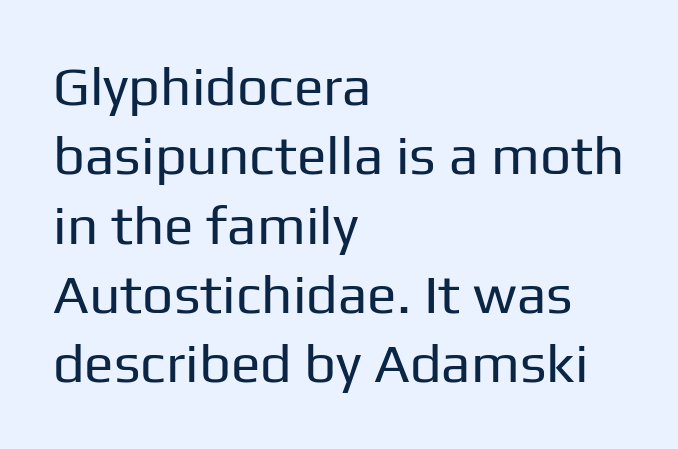
The image shows 55 px regular-weight sans-serif type, upright; set left-aligned, normal line spacing (1.26x), normal letter spacing, not underlined; low stroke contrast and a medium x-height.
